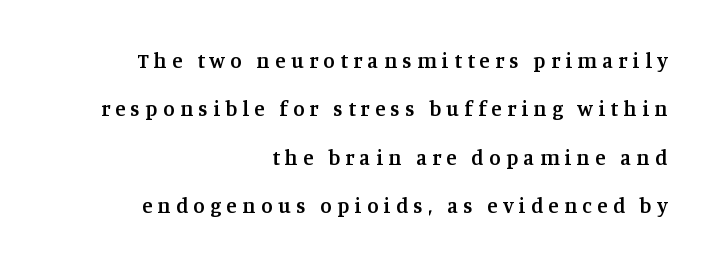
If you measured baseline to baseline, you'd find a long distance. It's the straight-up-and-down kind of type. Notice how the passage keeps a crisp vertical edge on the right only. On the weight axis this lands at semibold, roughly 600. The gaps between neighbouring characters are conspicuously large. The passage shown is not underscored anywhere.
